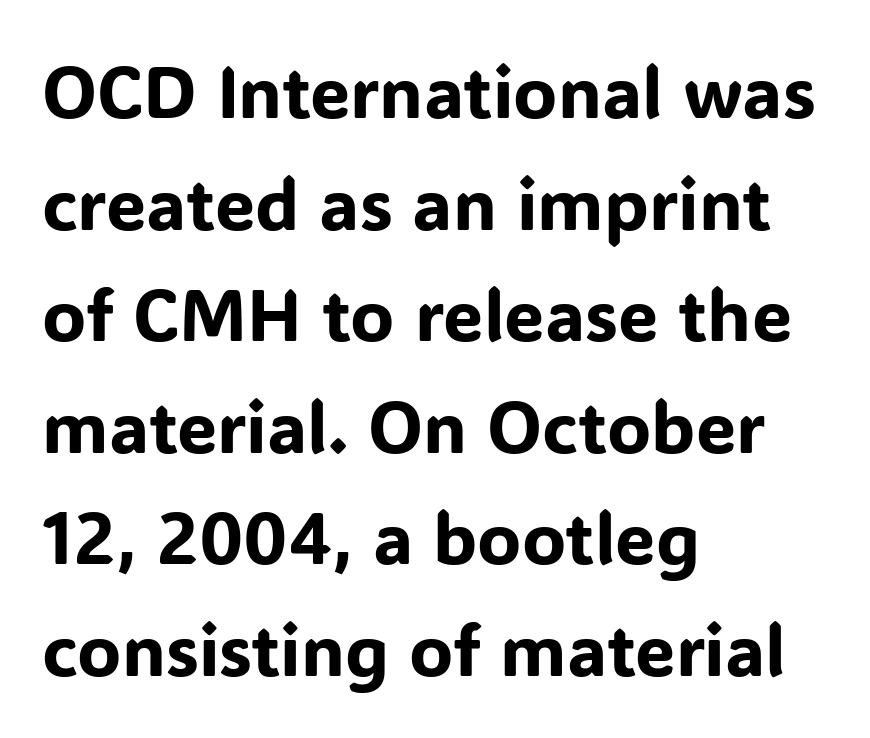
{"serif": "no", "italic": "no", "width": "normal", "stroke_contrast": "low", "x_height": "medium", "monospaced": "no", "underline": "no", "align": "left", "line_spacing": "normal", "line_spacing_ratio": 1.55, "letter_spacing": "normal", "letter_spacing_em": 0.0, "glyph_px": 72}
